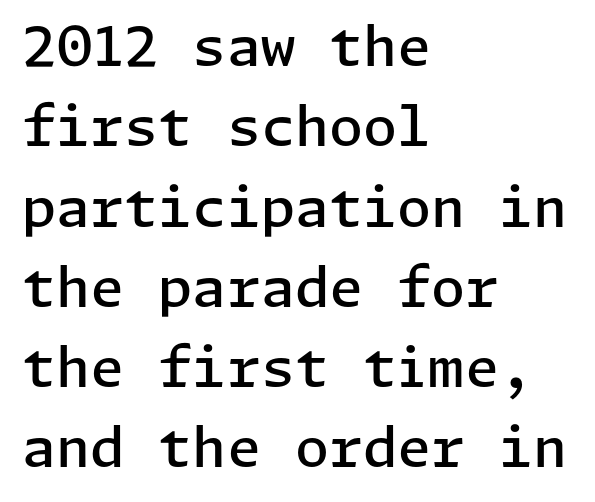
Q: Is the text bold? A: Semi-bold.
Q: Is the text italic (slanted)? A: No, it is upright.
Q: Is the typeface a serif or a sans-serif typeface? A: Sans-serif.
Q: Is the text underlined? A: No.
Q: How is the paragraph aligned? A: Left-aligned.
Q: Is the spacing between letters normal or unusually wide? A: Normal.
Q: Is the spacing between lines tight, normal or loose? A: Normal.
Q: Width (condensed, normal, or wide)? A: Normal.
Q: Stroke contrast? A: Low.
Q: x-height? A: Medium.
